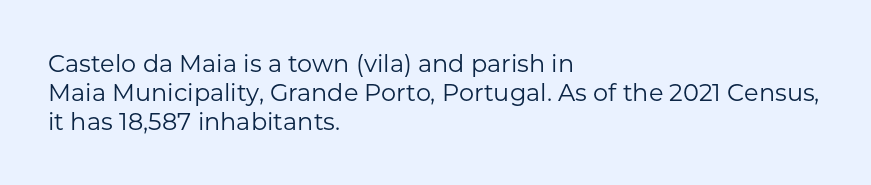
{"italic": "no", "bold": "no", "underline": "no", "align": "left", "line_spacing_ratio": 1.2, "letter_spacing": "normal", "letter_spacing_em": 0.0, "glyph_px": 24}
